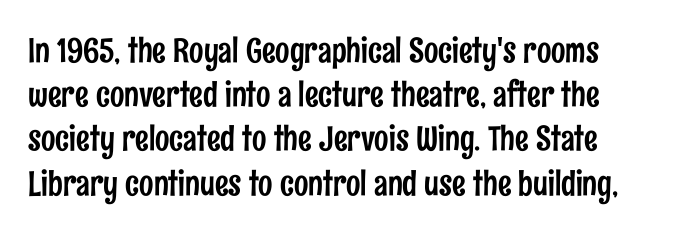
The image shows 34 px condensed sans-serif type, upright; set normal line spacing (1.3x), normal letter spacing, not underlined; low stroke contrast and a medium x-height.
